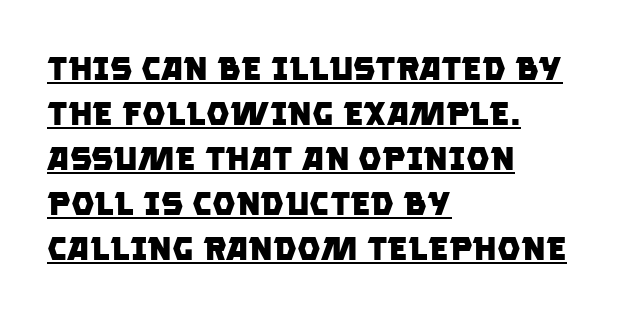
Q: Is the text bold? A: Yes.
Q: Is the typeface a serif or a sans-serif typeface? A: Sans-serif.
Q: Is the text underlined? A: Yes.
Q: How is the paragraph aligned? A: Left-aligned.
Q: Is the spacing between letters normal or unusually wide? A: Normal.
Q: Is the spacing between lines tight, normal or loose? A: Normal.
Q: Width (condensed, normal, or wide)? A: Normal.
Q: Stroke contrast? A: Low.
Q: x-height? A: Large.
Q: Monospaced? A: No.
